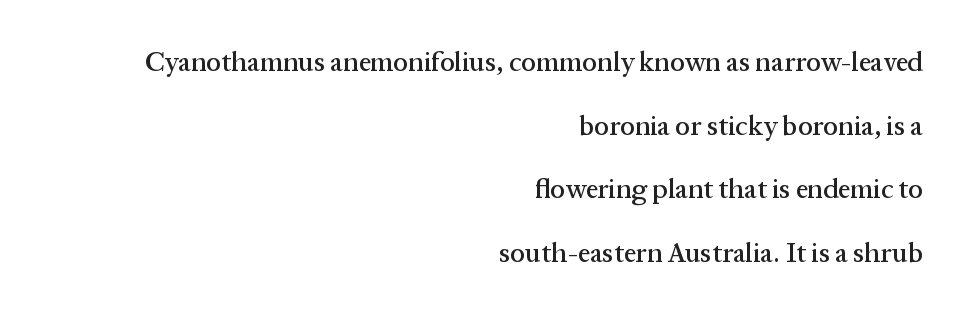
The image shows 27 px text type, upright; set right-aligned, loose line spacing (2.36x), normal letter spacing, not underlined.
